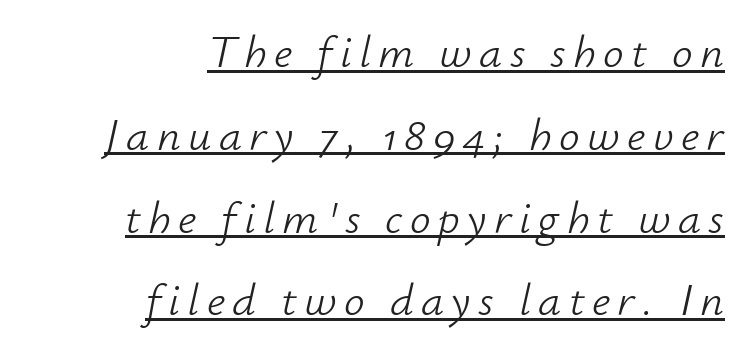
Compared with a typical body face, this is equally light or lighter still. The setting favours the right margin, as signatures and pull-quotes sometimes do. Varying glyph widths throughout — classic text-font behaviour. Caption: lettering with a line underneath. The rendering applies a slant to the glyphs.
